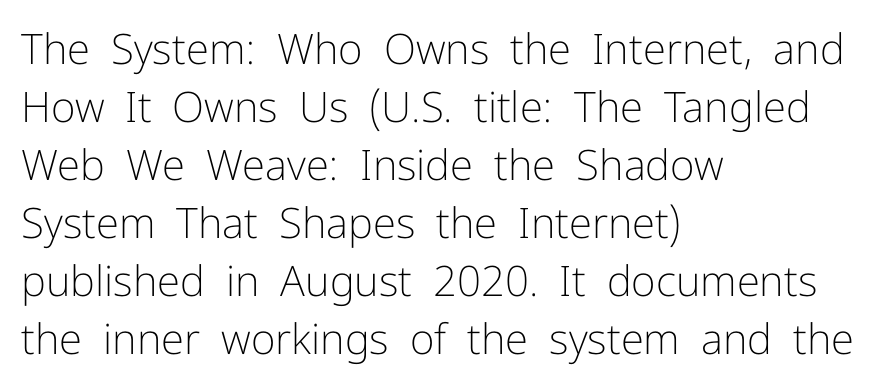
The image shows 42 px light sans-serif type, upright; set left-aligned, normal line spacing (1.38x), normal letter spacing, not underlined; low stroke contrast and a medium x-height.
